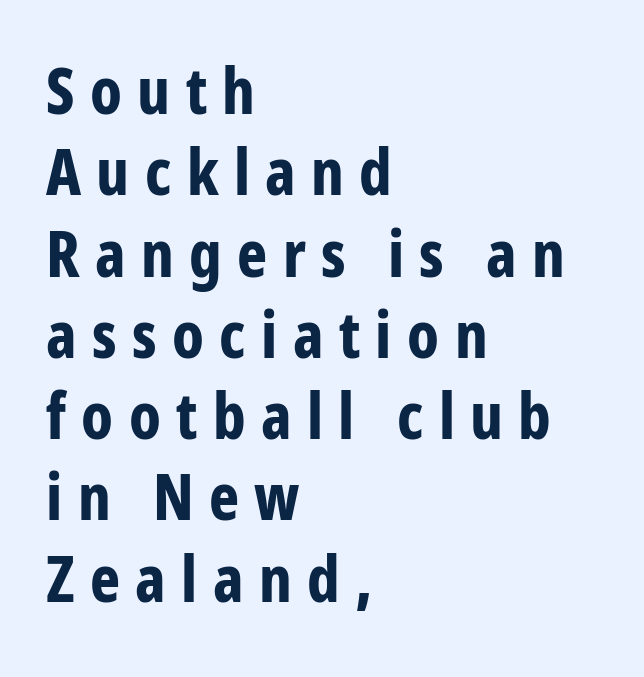
Quick note: not italic, upright. Classification — sans serif. Evenly set lines give the paragraph a standard silhouette. A typesetter would call this proportional, since set widths differ per character. Honestly, there is no underline to notice here at all. This rendering widens character spacing well past its baseline value.
